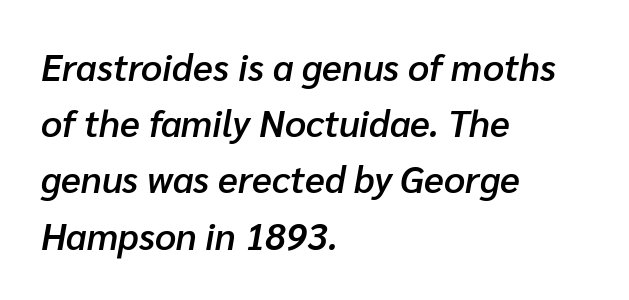
The image shows 37 px semibold type, italic (leaning right); set left-aligned, normal line spacing (1.52x), normal letter spacing, not underlined; low stroke contrast and a medium x-height.
